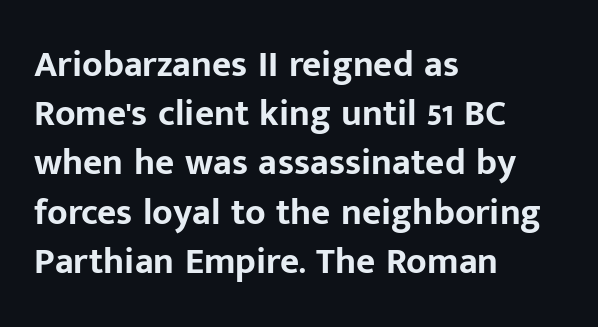
The image shows 37 px bold sans-serif type, upright; set left-aligned, normal line spacing (1.33x), normal letter spacing, not underlined; low stroke contrast and a medium x-height.
